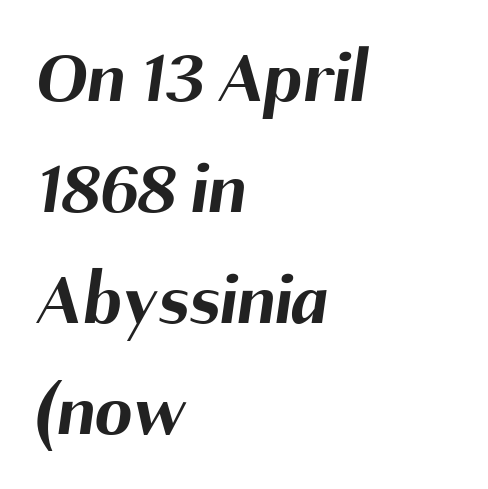
These lines are composed in type without serifs. The rendering uses natural spacing where letterforms have individual widths. This block has exactly the height ordinary leading produces. The horizontal fit of the characters is conventional and even.
